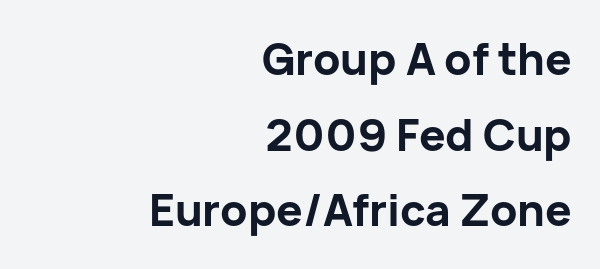
{"serif": "no", "italic": "no", "bold": "yes", "weight": "bold", "width": "normal", "stroke_contrast": "low", "x_height": "medium", "monospaced": "no", "underline": "no", "align": "right", "line_spacing_ratio": 1.72, "letter_spacing": "normal", "letter_spacing_em": 0.0, "glyph_px": 44}
